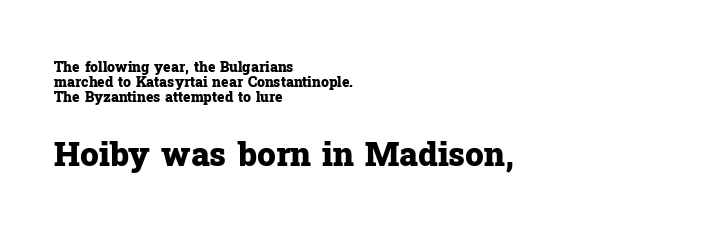
Note the varied advance widths — an 'i' is clearly narrower than an 'm'. Reading down the column, the eye jumps only a short way to each next line. No extra tracking has been applied to these lines. The typography opts for an upright posture over an oblique one. The glyphs have the mass of a bold cut.
